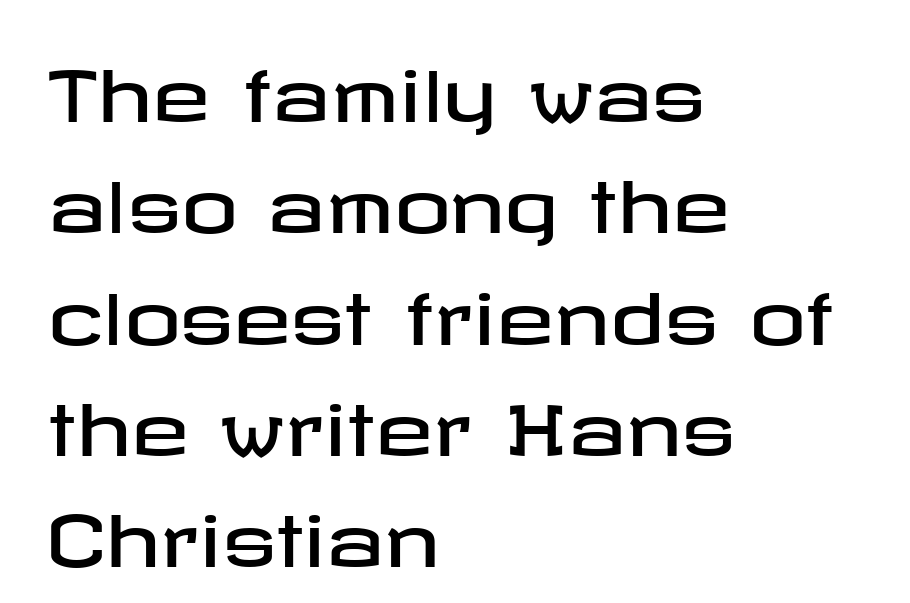
{"serif": "no", "italic": "no", "width": "wide", "stroke_contrast": "low", "x_height": "medium", "underline": "no", "align": "left", "line_spacing": "normal", "line_spacing_ratio": 1.59, "letter_spacing": "normal", "letter_spacing_em": 0.0, "glyph_px": 70}
